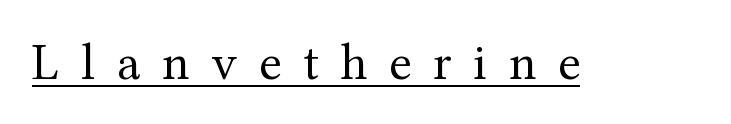
The image shows 52 px regular-weight serif type, upright; set unusually wide letter spacing (+0.42 em), underlined; medium stroke contrast and a medium x-height.
